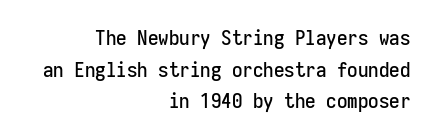
Descender tails drop into unmarked territory. Every row of glyphs terminates at an identical x-position on the right. A typesetter would mark this as roman, not italic. Whoever set this chose a conventional vertical rhythm. Tracking value appears to be zero — textbook default spacing.
